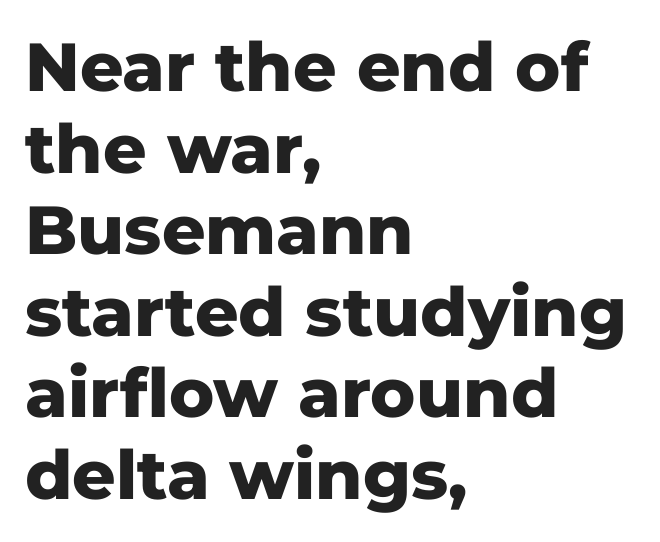
{"serif": "no", "italic": "no", "bold": "yes", "weight": "heavy", "width": "normal", "stroke_contrast": "low", "x_height": "medium", "monospaced": "no", "underline": "no", "align": "left", "line_spacing_ratio": 1.2, "letter_spacing": "normal", "letter_spacing_em": 0.0, "glyph_px": 68}
